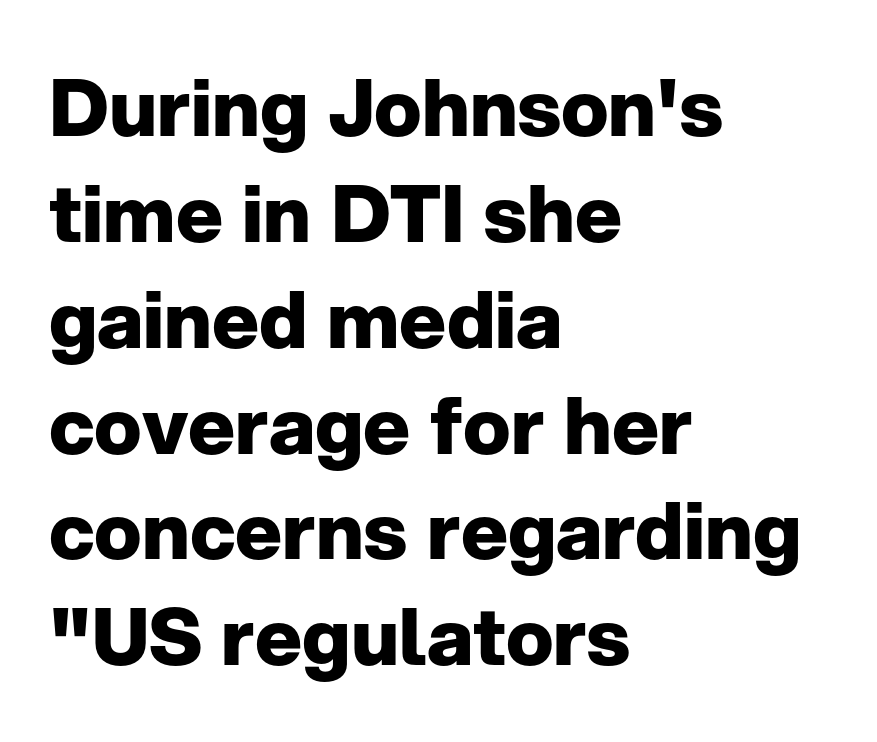
Q: Is the text bold? A: Yes.
Q: Is the text italic (slanted)? A: No, it is upright.
Q: Is the typeface a serif or a sans-serif typeface? A: Sans-serif.
Q: Is the text underlined? A: No.
Q: How is the paragraph aligned? A: Left-aligned.
Q: Is the spacing between letters normal or unusually wide? A: Normal.
Q: Is the spacing between lines tight, normal or loose? A: Normal.
Q: Width (condensed, normal, or wide)? A: Normal.
Q: Stroke contrast? A: Low.
Q: x-height? A: Medium.
Q: Monospaced? A: No.
